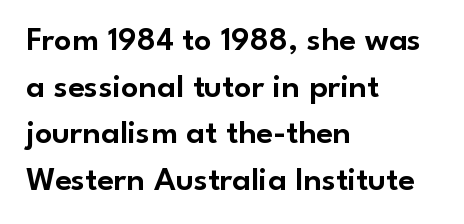
Descenders hang freely into open space. Posture: vertical. Honestly, the letter spacing is just normal — you wouldn't notice it. Students, observe: this is what conventionally led text looks like. The letters advance in unequal steps, a hallmark of proportional type.
